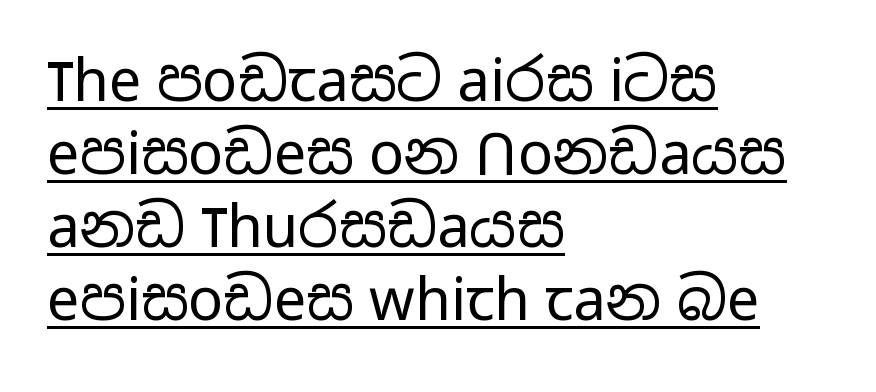
Regarding leading, the lines here are spaced in the standard way. These lines stack with their left ends in a neat column. The rendering shows plain stroke endings on the letterforms — a sans-serif design. A typographer would call this underscored text. Spacing verdict: proportional, widths tailored to each character. The weight tops out at a normal text grade.
